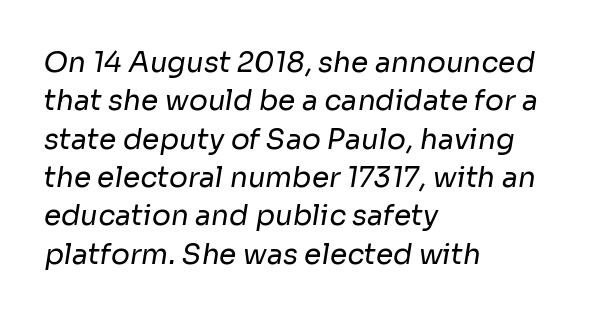
The image shows 28 px regular-weight sans-serif type; set left-aligned, normal line spacing (1.37x), normal letter spacing, not underlined; low stroke contrast and a medium x-height.
